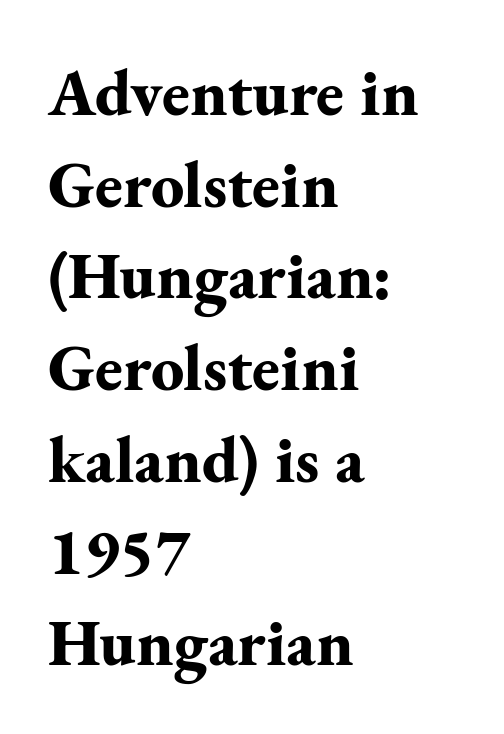
{"serif": "yes", "italic": "no", "bold": "yes", "weight": "bold", "width": "normal", "stroke_contrast": "medium", "x_height": "small", "monospaced": "no", "underline": "no", "align": "left", "line_spacing": "normal", "line_spacing_ratio": 1.39, "letter_spacing": "normal", "letter_spacing_em": 0.0, "glyph_px": 66}
